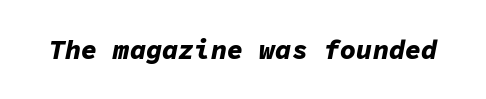
Q: Is the text bold? A: Yes.
Q: Is the text italic (slanted)? A: Yes, it leans right by about 11 degrees.
Q: Is the text underlined? A: No.
Q: Is the spacing between letters normal or unusually wide? A: Normal.
